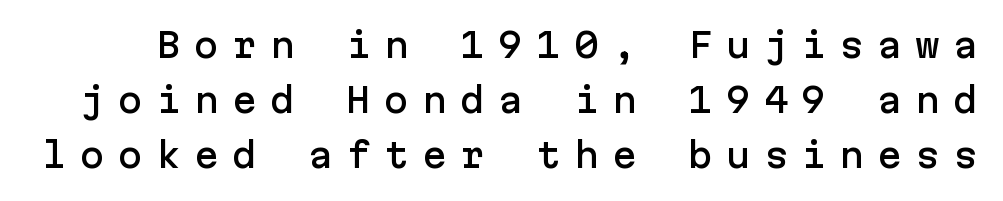
{"serif": "no", "italic": "no", "width": "normal", "stroke_contrast": "low", "x_height": "medium", "underline": "no", "line_spacing": "normal", "line_spacing_ratio": 1.67, "letter_spacing": "wide", "letter_spacing_em": 0.4, "glyph_px": 33}
